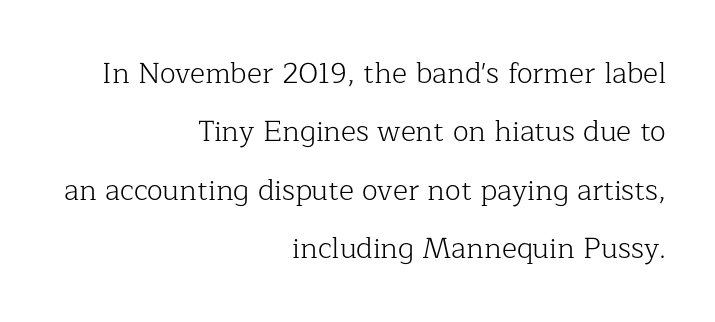
Q: Is the text bold? A: No.
Q: Is the text italic (slanted)? A: No, it is upright.
Q: Is the typeface a serif or a sans-serif typeface? A: Serif.
Q: Is the text underlined? A: No.
Q: How is the paragraph aligned? A: Right-aligned.
Q: Is the spacing between letters normal or unusually wide? A: Normal.
Q: Is the spacing between lines tight, normal or loose? A: Loose.
Q: Width (condensed, normal, or wide)? A: Normal.
Q: Stroke contrast? A: Low.
Q: x-height? A: Medium.
Q: Monospaced? A: No.
